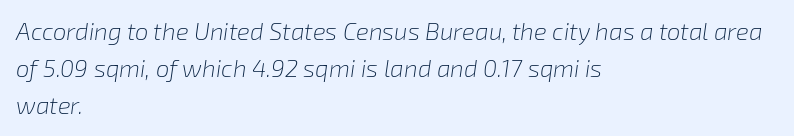
Q: Is the text bold? A: No.
Q: Is the text italic (slanted)? A: Yes, it leans right by about 8 degrees.
Q: Is the text underlined? A: No.
Q: How is the paragraph aligned? A: Left-aligned.
Q: Is the spacing between letters normal or unusually wide? A: Normal.
Q: Is the spacing between lines tight, normal or loose? A: Normal.
